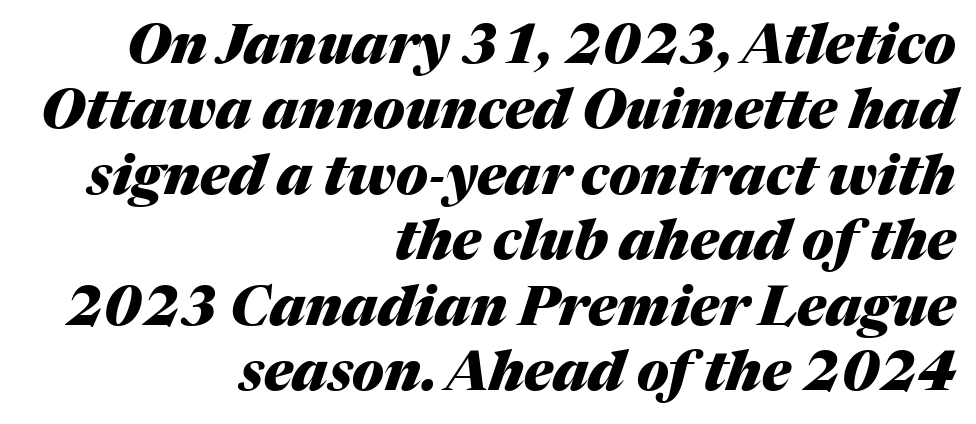
Q: Is the text bold? A: Yes.
Q: Is the text italic (slanted)? A: Yes, it leans right by about 17 degrees.
Q: Is the text underlined? A: No.
Q: How is the paragraph aligned? A: Right-aligned.
Q: Is the spacing between letters normal or unusually wide? A: Normal.
Q: Width (condensed, normal, or wide)? A: Normal.
Q: Stroke contrast? A: Medium.
Q: x-height? A: Medium.
Q: Monospaced? A: No.
